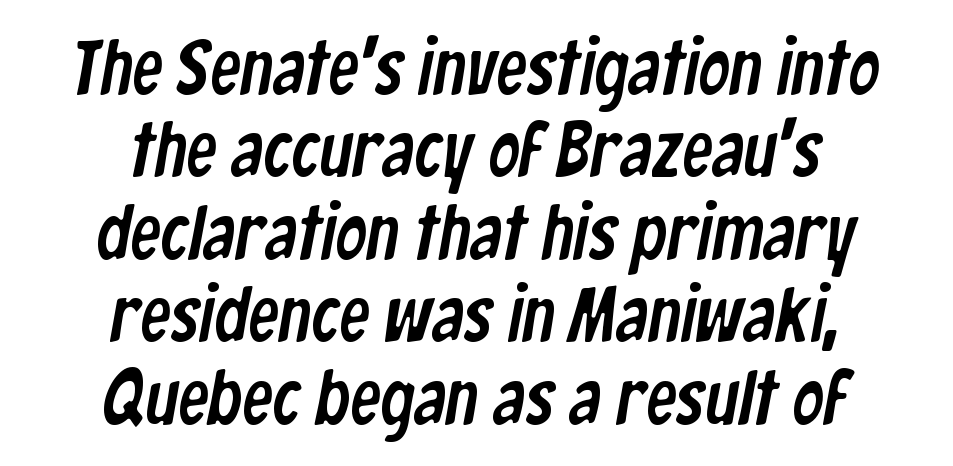
Spacing verdict: proportional, widths tailored to each character. The vertical gap from one line to the next is small. The gap between lines stays unmarked. Typographically, this falls in the sans-serif category. The face used here is rendered with its standard letterfit.
